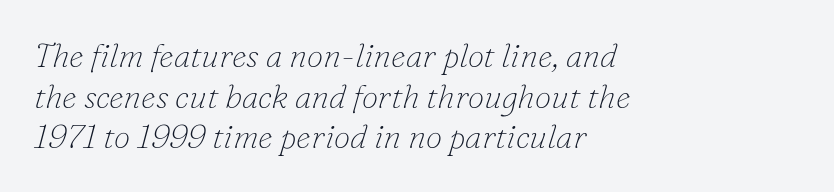
The image shows 33 px thin serif type, italic (leaning right); set left-aligned, line spacing 1.23x, normal letter spacing, not underlined; low stroke contrast and a small x-height.
